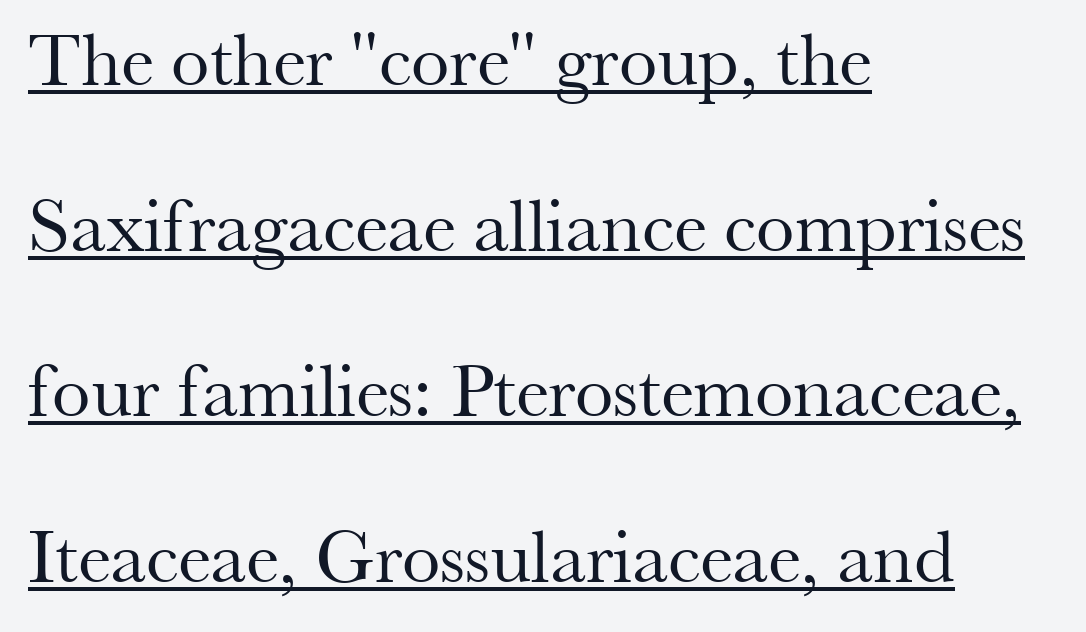
You can tell from the footed stems that serif type was used. Is this a fixed-width face? No — the glyphs have proportional, varying widths. A classic flush-left, rag-right setting is used for this passage. Decoration check: the copy is underlined. Successive baselines arrive slowly, with a big drop between each.
